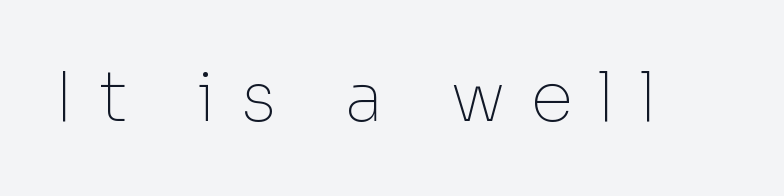
{"serif": "no", "italic": "no", "bold": "no", "weight": "thin", "width": "normal", "stroke_contrast": "low", "x_height": "medium", "monospaced": "no", "underline": "no", "letter_spacing": "wide", "letter_spacing_em": 0.37, "glyph_px": 69}
